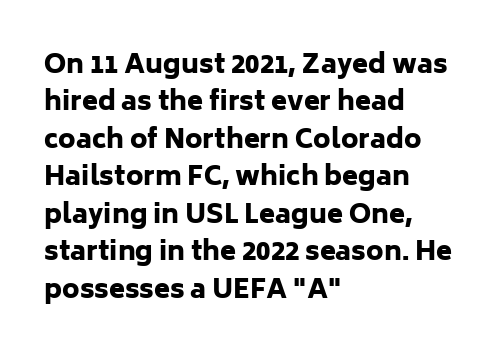
{"italic": "no", "bold": "yes", "underline": "no", "align": "left", "line_spacing": "normal", "line_spacing_ratio": 1.44, "letter_spacing": "normal", "letter_spacing_em": 0.0, "glyph_px": 26}
